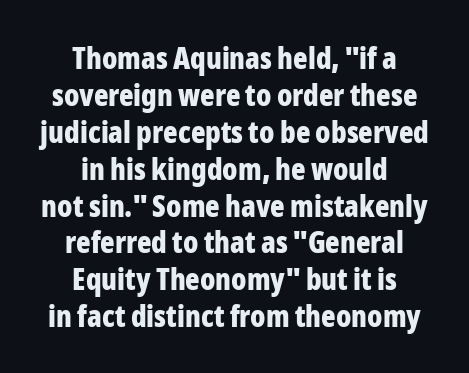
{"serif": "no", "italic": "no", "bold": "yes", "weight": "bold", "width": "condensed", "stroke_contrast": "low", "x_height": "medium", "monospaced": "no", "underline": "no", "align": "center", "line_spacing_ratio": 1.23, "letter_spacing": "normal", "letter_spacing_em": 0.0, "glyph_px": 30}
